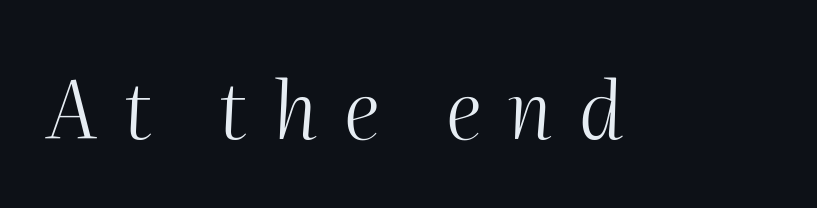
{"italic": "yes", "lean": "right", "slant_degrees": 2, "bold": "no", "weight": "light", "width": "normal", "stroke_contrast": "medium", "x_height": "medium", "monospaced": "no", "underline": "no", "letter_spacing": "wide", "letter_spacing_em": 0.32, "glyph_px": 80}
